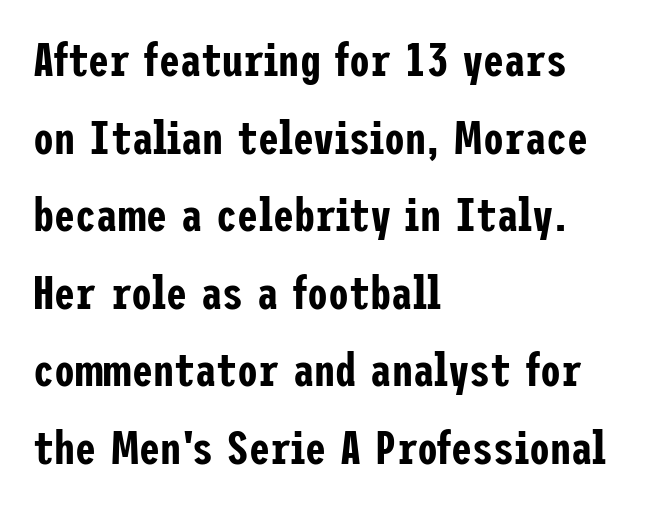
{"serif": "no", "italic": "no", "width": "condensed", "stroke_contrast": "low", "x_height": "medium", "underline": "no", "align": "left", "line_spacing": "normal", "line_spacing_ratio": 1.65, "letter_spacing": "normal", "letter_spacing_em": 0.0, "glyph_px": 47}
